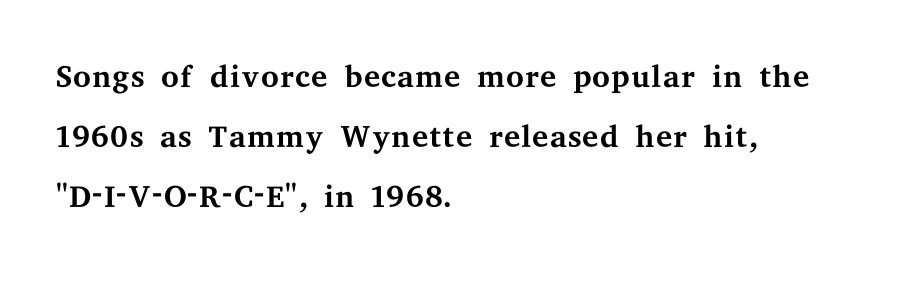
The image shows 46 px regular-weight, wide serif type, upright; set left-aligned, normal line spacing (1.3x), normal letter spacing, not underlined; medium stroke contrast and a medium x-height.
